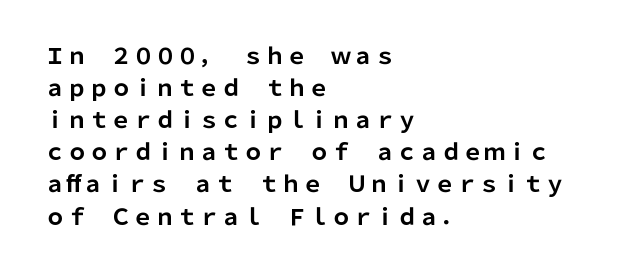
These lines were composed using upright roman letters. Bare-footed words on every line. The vertical gap from one line to the next is medium. Leftover space on each line is placed entirely after the last word. The line texture is even and compact thanks to regular tracking.
